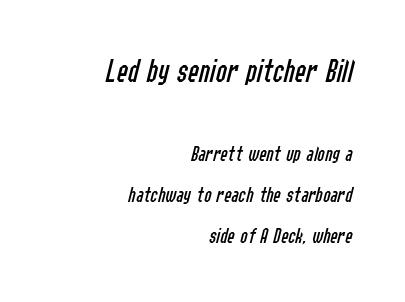
Q: Is the text bold? A: No.
Q: Is the text italic (slanted)? A: Yes, it leans right by about 14 degrees.
Q: Is the text underlined? A: No.
Q: How is the paragraph aligned? A: Right-aligned.
Q: Is the spacing between letters normal or unusually wide? A: Normal.
Q: Which block of text is set in a larger size, the first (top) or the second (bottom)? A: The first (top) one.
Q: Width (condensed, normal, or wide)? A: Condensed.
Q: Stroke contrast? A: Low.
Q: x-height? A: Medium.
Q: Monospaced? A: No.
